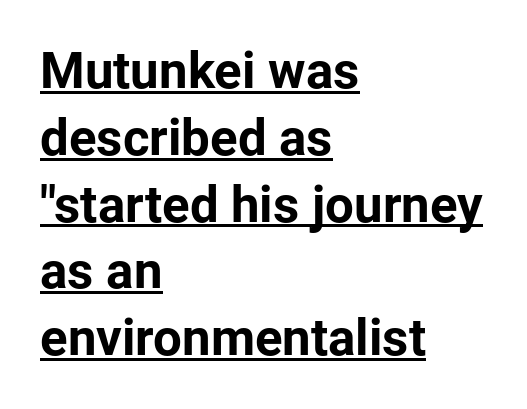
Q: Is the text bold? A: Yes.
Q: Is the text italic (slanted)? A: No, it is upright.
Q: Is the typeface a serif or a sans-serif typeface? A: Sans-serif.
Q: Is the text underlined? A: Yes.
Q: How is the paragraph aligned? A: Left-aligned.
Q: Is the spacing between letters normal or unusually wide? A: Normal.
Q: Is the spacing between lines tight, normal or loose? A: Normal.
Q: Width (condensed, normal, or wide)? A: Normal.
Q: Stroke contrast? A: Low.
Q: x-height? A: Medium.
Q: Monospaced? A: No.
